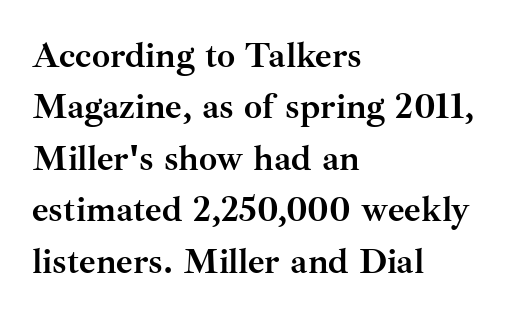
Q: Is the text bold? A: Yes.
Q: Is the text italic (slanted)? A: No, it is upright.
Q: Is the typeface a serif or a sans-serif typeface? A: Serif.
Q: Is the text underlined? A: No.
Q: How is the paragraph aligned? A: Left-aligned.
Q: Is the spacing between letters normal or unusually wide? A: Normal.
Q: Is the spacing between lines tight, normal or loose? A: Normal.
Q: Width (condensed, normal, or wide)? A: Normal.
Q: Stroke contrast? A: Medium.
Q: x-height? A: Small.
Q: Monospaced? A: No.
